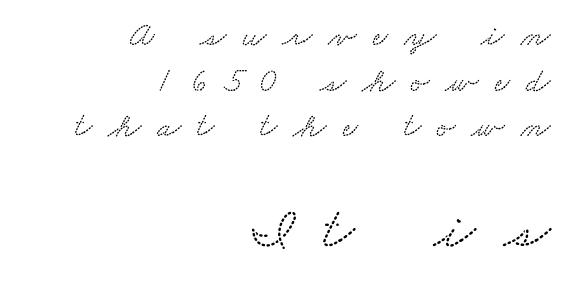
Q: Is the typeface a serif or a sans-serif typeface? A: Serif.
Q: Is the text underlined? A: No.
Q: How is the paragraph aligned? A: Right-aligned.
Q: Is the spacing between letters normal or unusually wide? A: Unusually wide.
Q: Is the spacing between lines tight, normal or loose? A: Normal.
Q: Which block of text is set in a larger size, the first (top) or the second (bottom)? A: The second (bottom) one.
Q: Width (condensed, normal, or wide)? A: Wide.
Q: Stroke contrast? A: Medium.
Q: x-height? A: Small.
Q: Monospaced? A: No.
